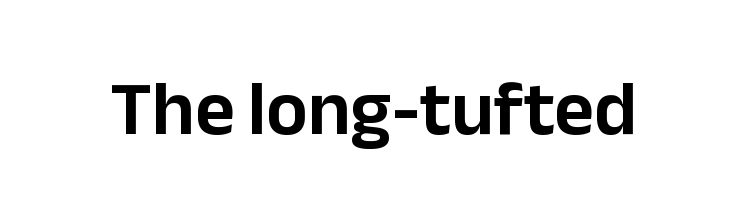
The image shows 77 px sans-serif type, upright; set normal letter spacing, not underlined; low stroke contrast and a medium x-height.
